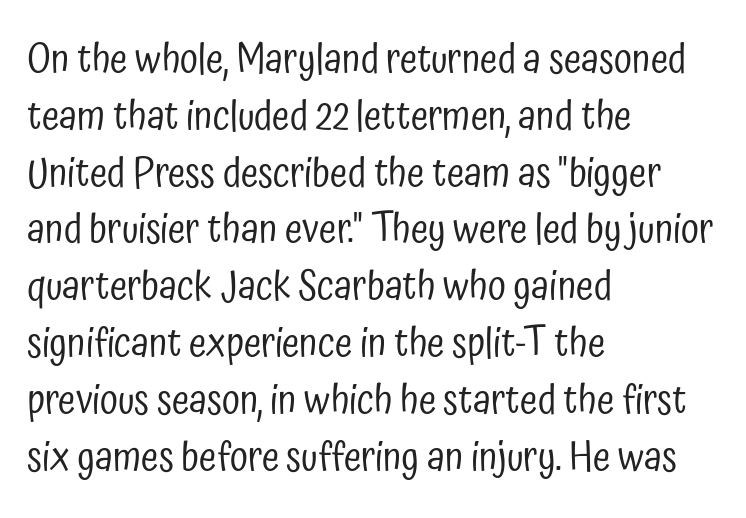
The glyphs in this specimen are sans serif. Typeset ragged right — the left edge is the straight one. Notice how the stems are strictly vertical — no italics here. Looks like regular typesetting: each glyph gets only the width it needs. Does the leading feel generous? No, just average.
